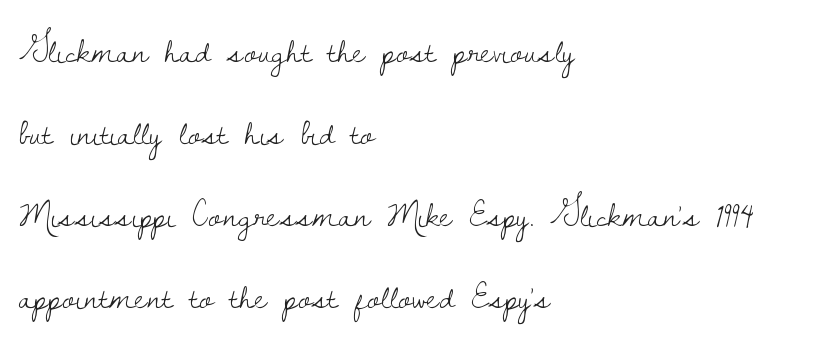
Each letter keeps its own natural width here, so spacing adapts to shape. Little horizontal feet cap the strokes, marking this as serif type. Counters stay open thanks to moderate or lighter strokes. You could call the tracking neutral — neither tight nor loose. All the whitespace from short lines collects on the right.
